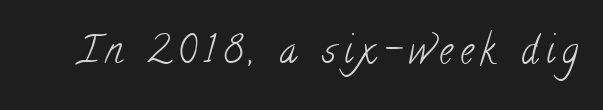
The image shows 38 px light, condensed serif type; set not underlined; low stroke contrast and a small x-height.
